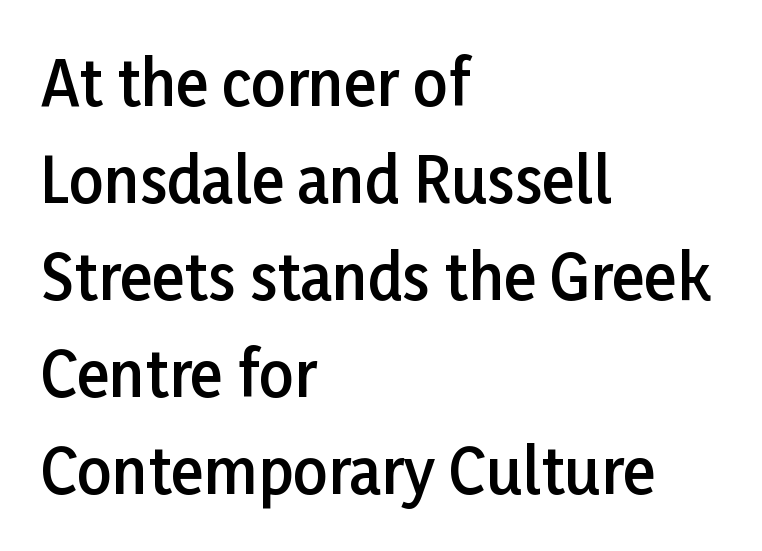
Q: Is the text bold? A: Semi-bold.
Q: Is the text italic (slanted)? A: No, it is upright.
Q: Is the typeface a serif or a sans-serif typeface? A: Sans-serif.
Q: Is the text underlined? A: No.
Q: How is the paragraph aligned? A: Left-aligned.
Q: Is the spacing between letters normal or unusually wide? A: Normal.
Q: Is the spacing between lines tight, normal or loose? A: Normal.
Q: Width (condensed, normal, or wide)? A: Normal.
Q: Stroke contrast? A: Low.
Q: x-height? A: Medium.
Q: Monospaced? A: No.
